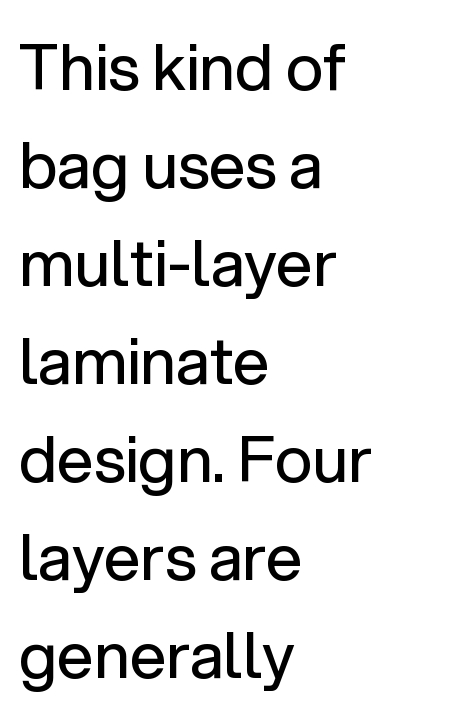
Spacing between characters is what you'd get straight out of the box. The leading is moderate, giving the passage an even texture. Just letters on the line, the space beneath them empty. The typesetting does not lean heavy: it is not bold. Horizontal alignment here is leftward, the default for most running prose. The face used here is proportionally spaced, like ordinary book or web type.
